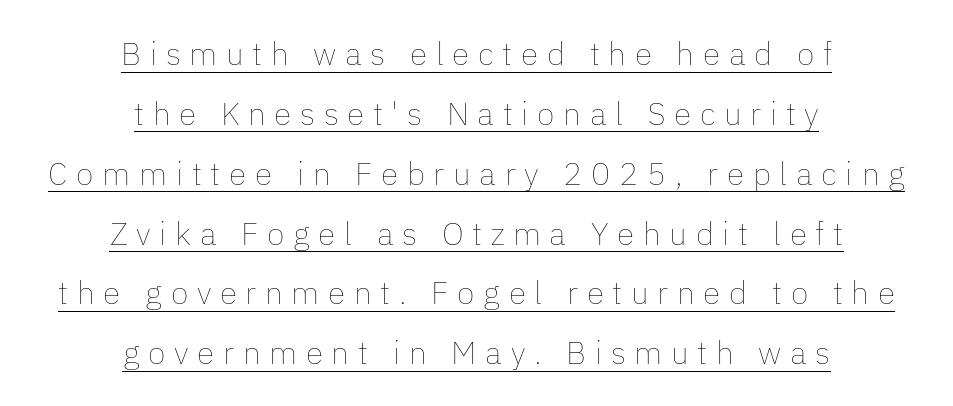
The image shows 32 px thin type, upright; set centered, line spacing 1.87x, unusually wide letter spacing (+0.27 em), underlined; low stroke contrast and a medium x-height.
